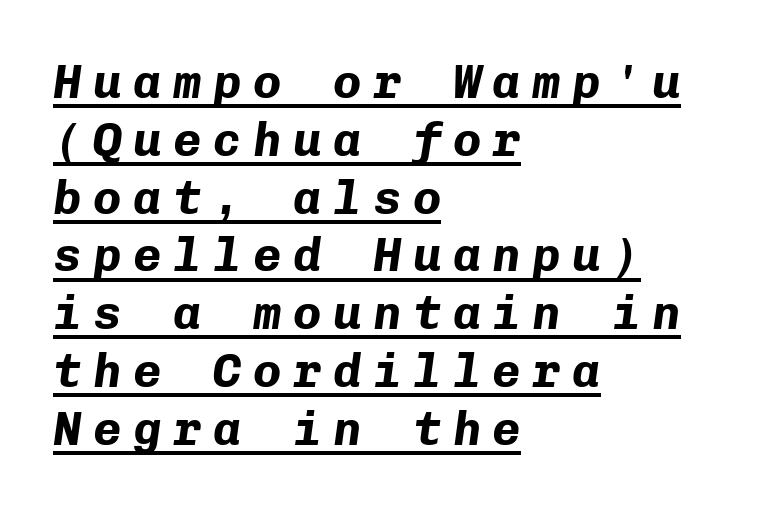
The image shows 47 px bold type, italic (leaning right), monospaced; set left-aligned, line spacing 1.23x, unusually wide letter spacing (+0.25 em), underlined; low stroke contrast and a medium x-height.
